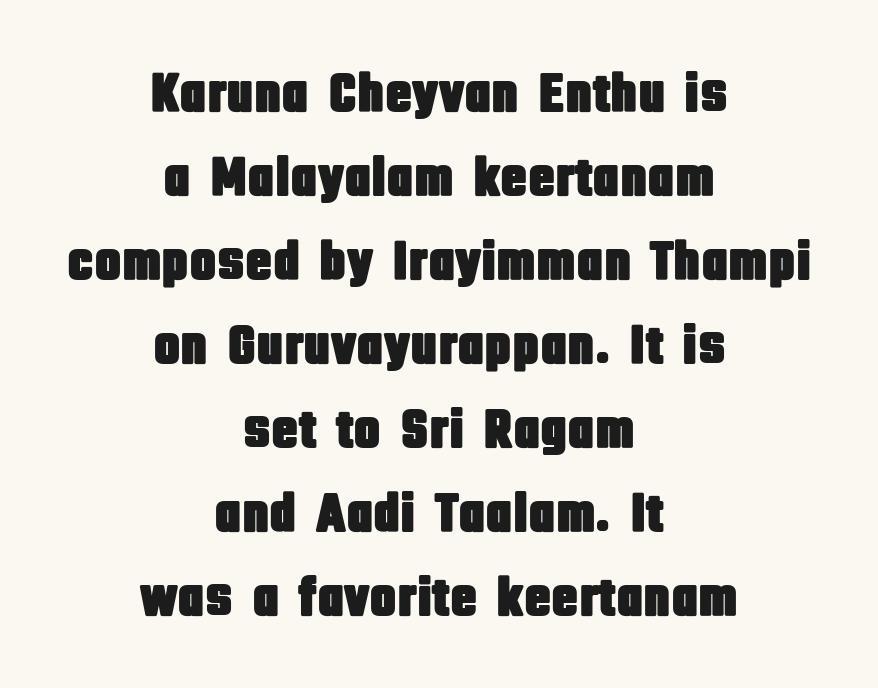
{"serif": "no", "italic": "no", "width": "condensed", "stroke_contrast": "low", "x_height": "large", "monospaced": "no", "underline": "no", "align": "center", "line_spacing": "normal", "line_spacing_ratio": 1.5, "letter_spacing": "normal", "letter_spacing_em": 0.0, "glyph_px": 56}
